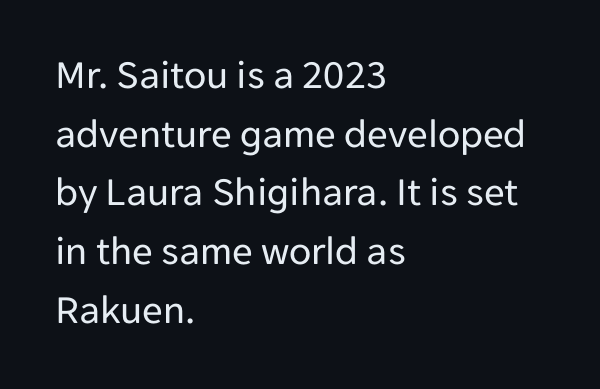
Q: Is the text bold? A: No.
Q: Is the text italic (slanted)? A: No, it is upright.
Q: Is the typeface a serif or a sans-serif typeface? A: Sans-serif.
Q: Is the text underlined? A: No.
Q: How is the paragraph aligned? A: Left-aligned.
Q: Is the spacing between letters normal or unusually wide? A: Normal.
Q: Is the spacing between lines tight, normal or loose? A: Normal.
Q: Width (condensed, normal, or wide)? A: Normal.
Q: Stroke contrast? A: Low.
Q: x-height? A: Medium.
Q: Monospaced? A: No.
